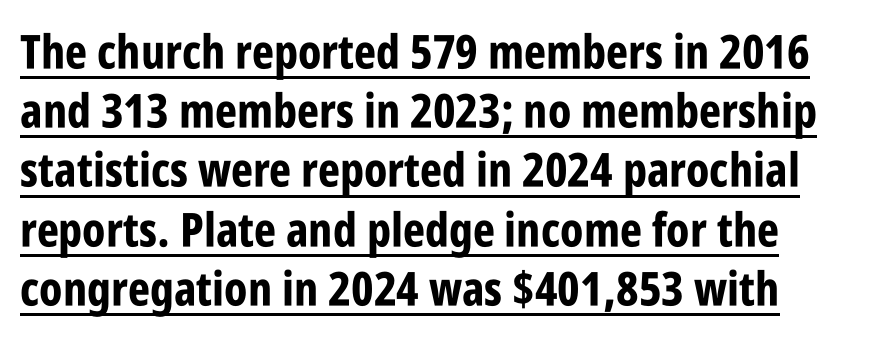
{"serif": "no", "italic": "no", "bold": "yes", "weight": "bold", "width": "condensed", "stroke_contrast": "low", "x_height": "large", "monospaced": "no", "underline": "yes", "line_spacing": "normal", "line_spacing_ratio": 1.26, "letter_spacing": "normal", "letter_spacing_em": 0.0, "glyph_px": 47}
